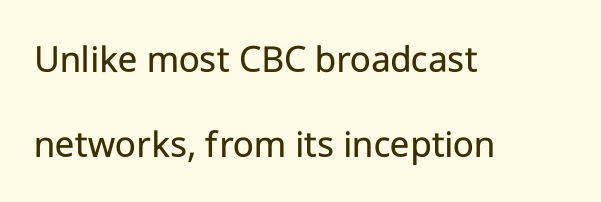
The string is rendered with underlining switched off. Classification — sans serif. The leading is generous, giving the passage an open texture. Looks like regular typesetting: each glyph gets only the width it needs. Letter spacing: default.
